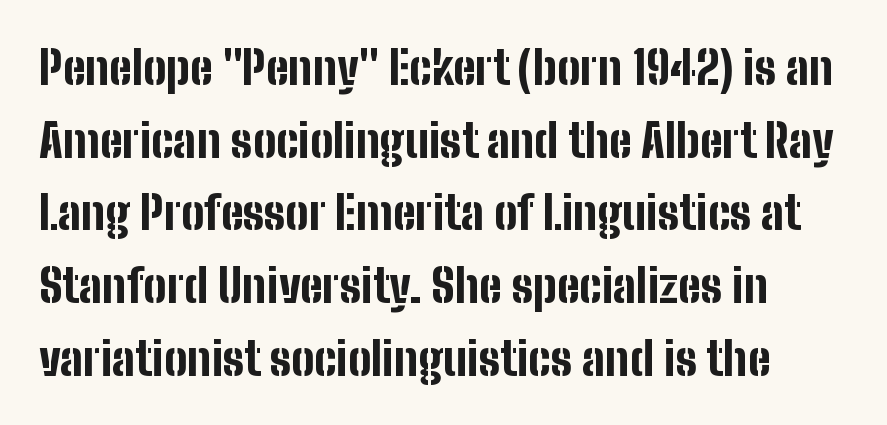
The image shows 46 px bold, condensed sans-serif type, upright; set normal line spacing (1.58x), normal letter spacing, not underlined; low stroke contrast and a medium x-height.
